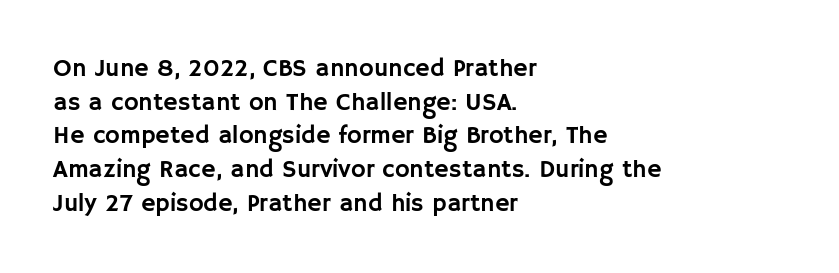
{"italic": "no", "underline": "no", "align": "left", "line_spacing": "normal", "line_spacing_ratio": 1.35, "letter_spacing": "normal", "letter_spacing_em": 0.0, "glyph_px": 25}
